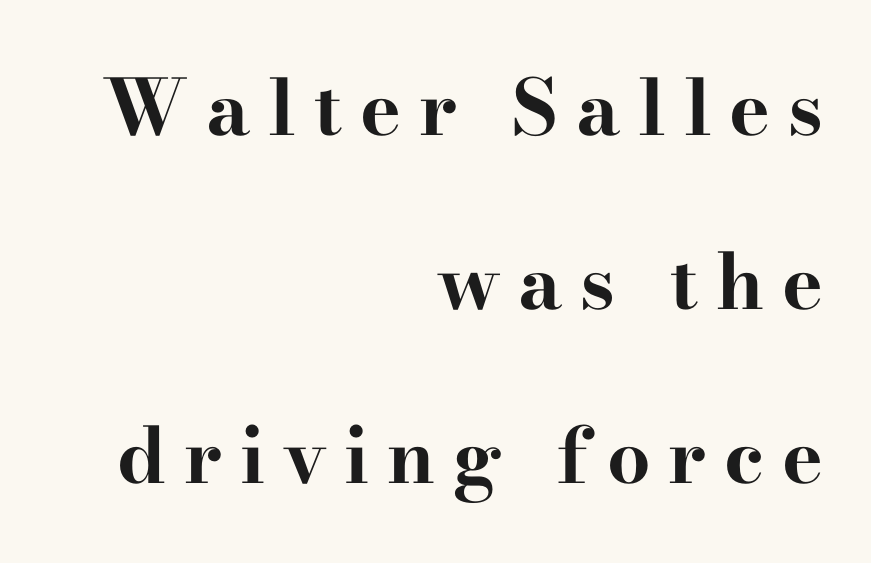
Q: Is the text bold? A: Yes.
Q: Is the text italic (slanted)? A: No, it is upright.
Q: Is the typeface a serif or a sans-serif typeface? A: Serif.
Q: Is the text underlined? A: No.
Q: How is the paragraph aligned? A: Right-aligned.
Q: Is the spacing between letters normal or unusually wide? A: Unusually wide.
Q: Is the spacing between lines tight, normal or loose? A: Loose.
Q: Width (condensed, normal, or wide)? A: Wide.
Q: Stroke contrast? A: High.
Q: x-height? A: Small.
Q: Monospaced? A: No.
